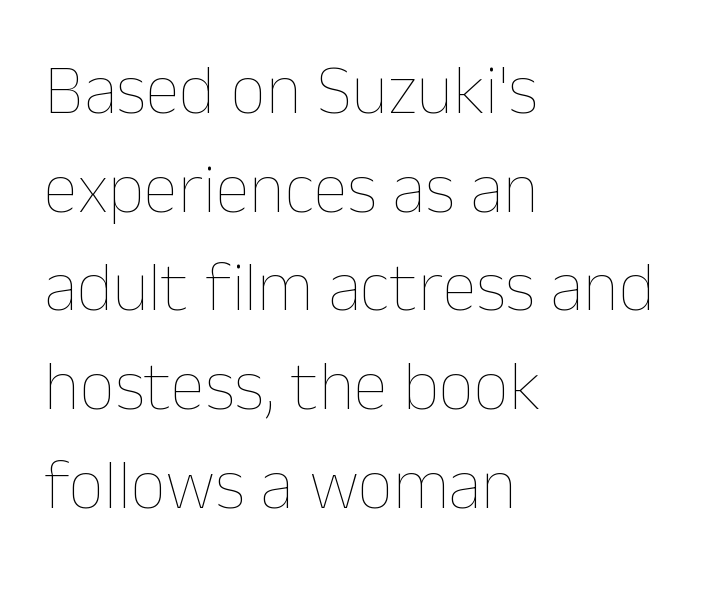
Q: Is the text bold? A: No.
Q: Is the text italic (slanted)? A: No, it is upright.
Q: Is the text underlined? A: No.
Q: How is the paragraph aligned? A: Left-aligned.
Q: Is the spacing between letters normal or unusually wide? A: Normal.
Q: Is the spacing between lines tight, normal or loose? A: Normal.
Q: Width (condensed, normal, or wide)? A: Normal.
Q: Stroke contrast? A: Low.
Q: x-height? A: Medium.
Q: Monospaced? A: No.
